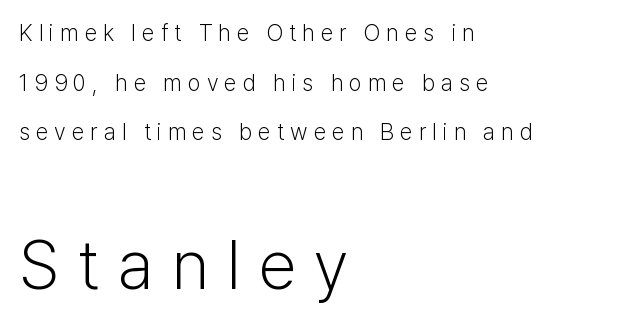
{"serif": "no", "italic": "no", "bold": "no", "weight": "light", "width": "normal", "stroke_contrast": "low", "x_height": "medium", "monospaced": "no", "underline": "no", "align": "left", "line_spacing": "loose", "line_spacing_ratio": 2.16, "letter_spacing": "wide", "letter_spacing_em": 0.26, "larger_block": "second", "size_ratio": 3.0, "glyph_px": 69}
